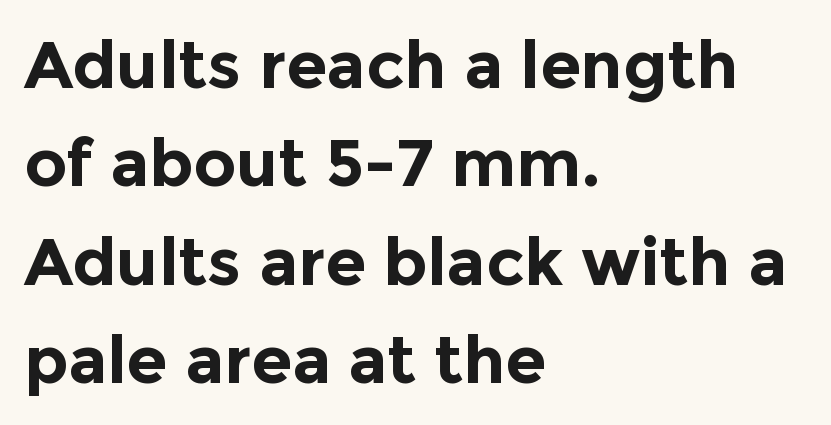
Q: Is the text bold? A: Yes.
Q: Is the text italic (slanted)? A: No, it is upright.
Q: Is the typeface a serif or a sans-serif typeface? A: Sans-serif.
Q: Is the text underlined? A: No.
Q: How is the paragraph aligned? A: Left-aligned.
Q: Is the spacing between letters normal or unusually wide? A: Normal.
Q: Is the spacing between lines tight, normal or loose? A: Normal.
Q: Width (condensed, normal, or wide)? A: Normal.
Q: x-height? A: Medium.
Q: Monospaced? A: No.
